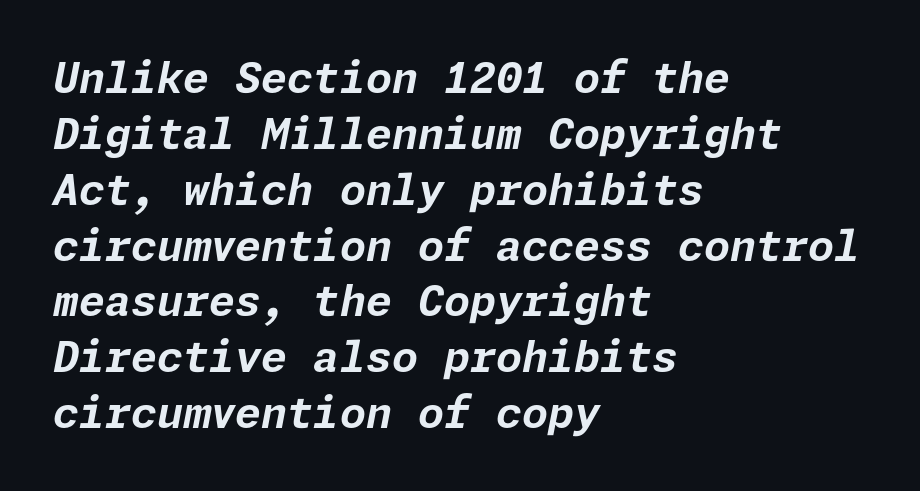
The image shows 42 px bold type, italic (leaning right); set left-aligned, normal line spacing (1.33x), normal letter spacing, not underlined; low stroke contrast and a medium x-height.
